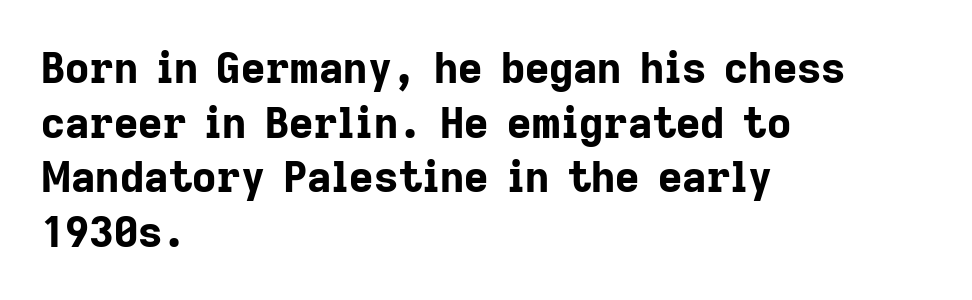
Looks like regular typesetting: each glyph gets only the width it needs. You could call the tracking neutral — neither tight nor loose. Chunky letters — that's bold for sure. The paragraph shown leans on its left margin. Whoever set this chose a conventional vertical rhythm. Regarding serifs, this sample does without them.
